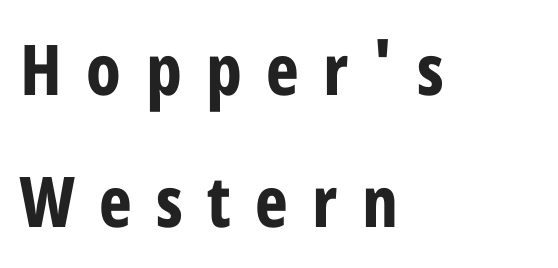
One-word summary of the alignment: left. The letters are spread apart with noticeably loose tracking. Each letter keeps its own natural width here, so spacing adapts to shape. Typesetter's note: full bold, strokes at maximum text heaviness.
